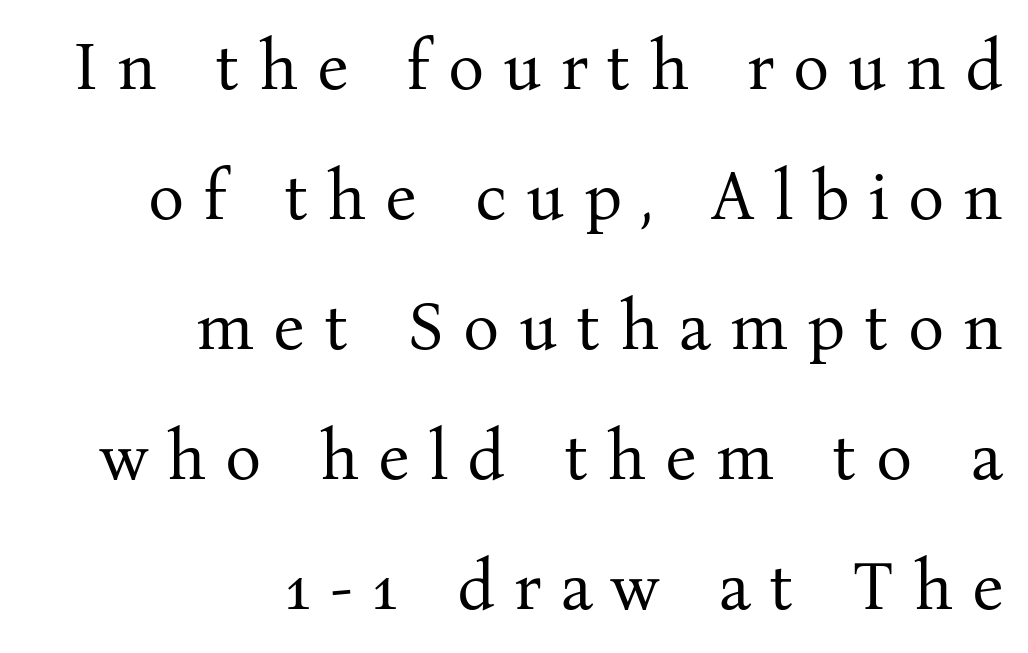
{"serif": "yes", "italic": "no", "bold": "no", "weight": "regular", "width": "normal", "stroke_contrast": "medium", "x_height": "medium", "monospaced": "no", "underline": "no", "align": "right", "line_spacing": "loose", "line_spacing_ratio": 1.91, "letter_spacing": "wide", "letter_spacing_em": 0.28, "glyph_px": 68}
